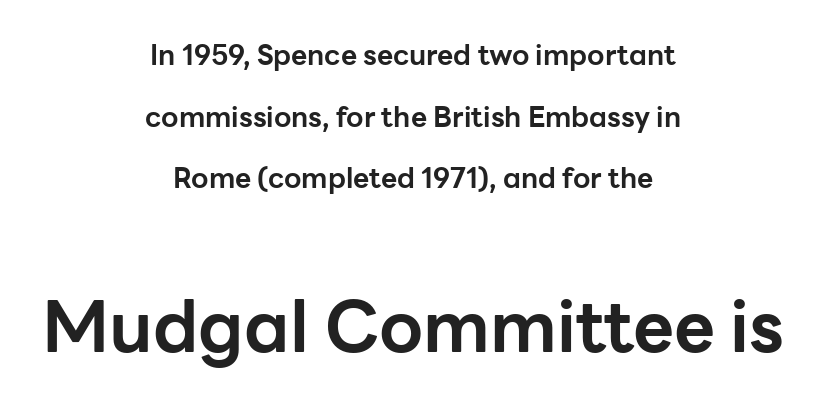
The image shows 71 px bold sans-serif type, upright; set centered, loose line spacing (2.2x), normal letter spacing, not underlined; the second (bottom) block is 2.54x larger; low stroke contrast and a medium x-height.
